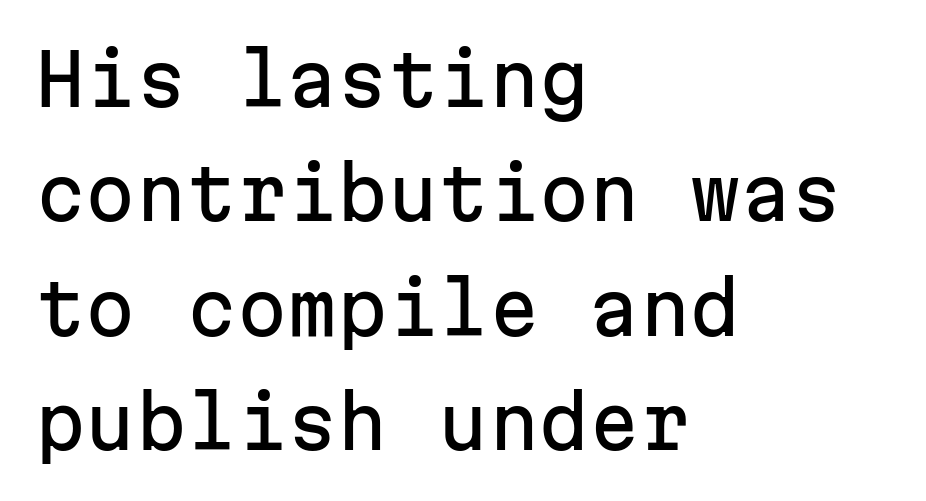
{"serif": "no", "italic": "no", "width": "normal", "stroke_contrast": "low", "x_height": "medium", "monospaced": "yes", "underline": "no", "align": "left", "line_spacing": "normal", "line_spacing_ratio": 1.59, "letter_spacing": "normal", "letter_spacing_em": 0.0, "glyph_px": 72}
